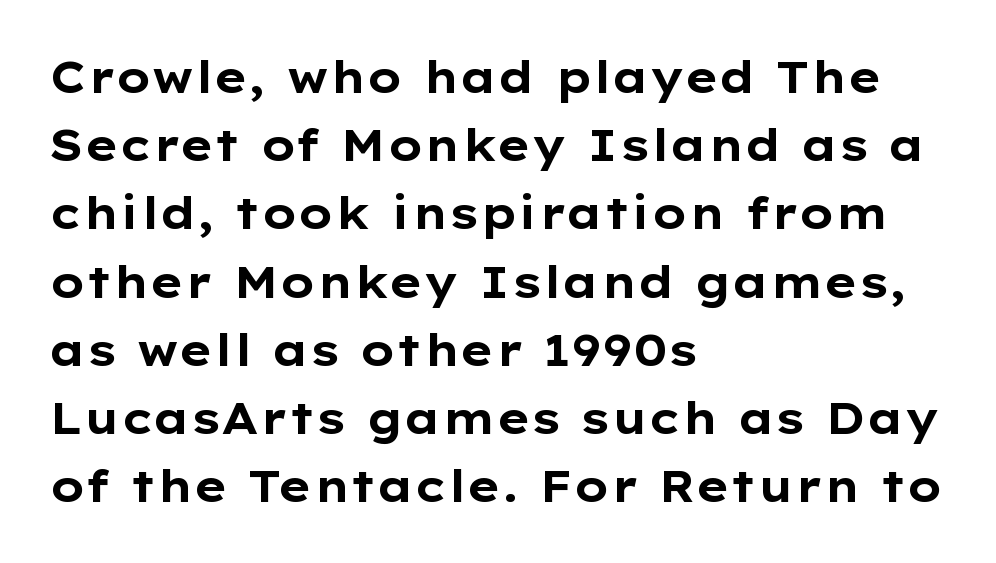
The image shows 44 px bold, wide sans-serif type, upright; set left-aligned, normal line spacing (1.55x), normal letter spacing, not underlined; low stroke contrast and a medium x-height.
